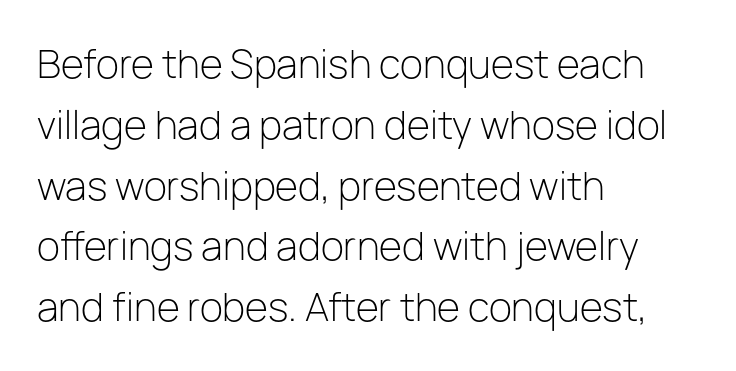
Normally led — the rows are evenly, conventionally spaced. One-word summary of the alignment: left. Unmarked baselines from the first word to the last. The type family on display is of the sans-serif kind.
